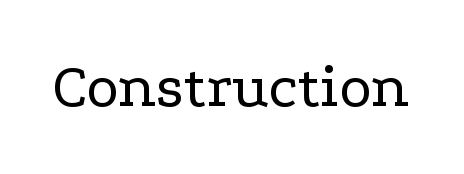
Q: Is the text bold? A: No.
Q: Is the text italic (slanted)? A: No, it is upright.
Q: Is the typeface a serif or a sans-serif typeface? A: Serif.
Q: Is the text underlined? A: No.
Q: Is the spacing between letters normal or unusually wide? A: Normal.
Q: Width (condensed, normal, or wide)? A: Wide.
Q: Stroke contrast? A: Low.
Q: x-height? A: Medium.
Q: Monospaced? A: No.
